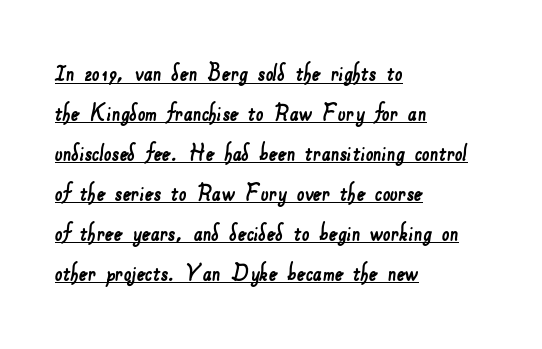
Q: Is the text underlined? A: Yes.
Q: How is the paragraph aligned? A: Left-aligned.
Q: Is the spacing between letters normal or unusually wide? A: Normal.
Q: Is the spacing between lines tight, normal or loose? A: Normal.
